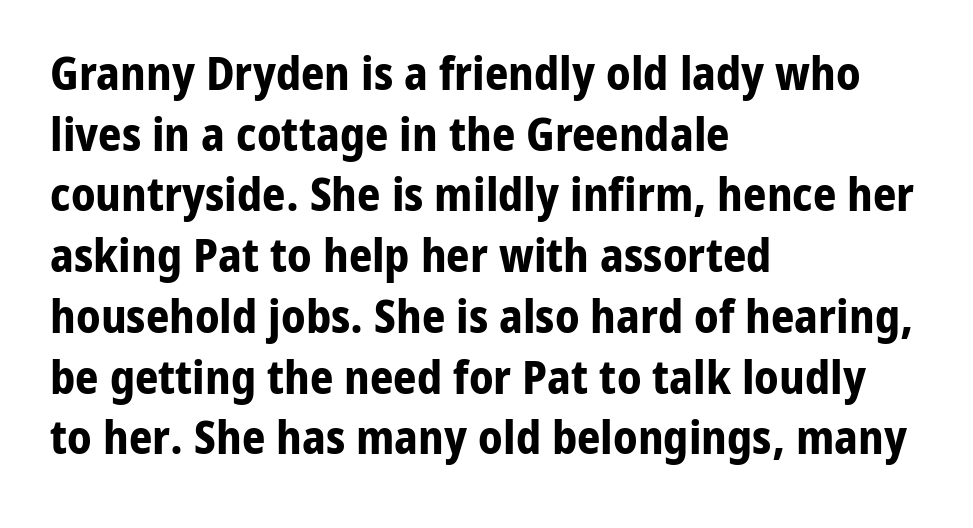
Q: Is the text bold? A: Yes.
Q: Is the text italic (slanted)? A: No, it is upright.
Q: Is the typeface a serif or a sans-serif typeface? A: Sans-serif.
Q: Is the text underlined? A: No.
Q: How is the paragraph aligned? A: Left-aligned.
Q: Is the spacing between letters normal or unusually wide? A: Normal.
Q: Is the spacing between lines tight, normal or loose? A: Normal.
Q: Width (condensed, normal, or wide)? A: Normal.
Q: Stroke contrast? A: Low.
Q: x-height? A: Medium.
Q: Monospaced? A: No.
